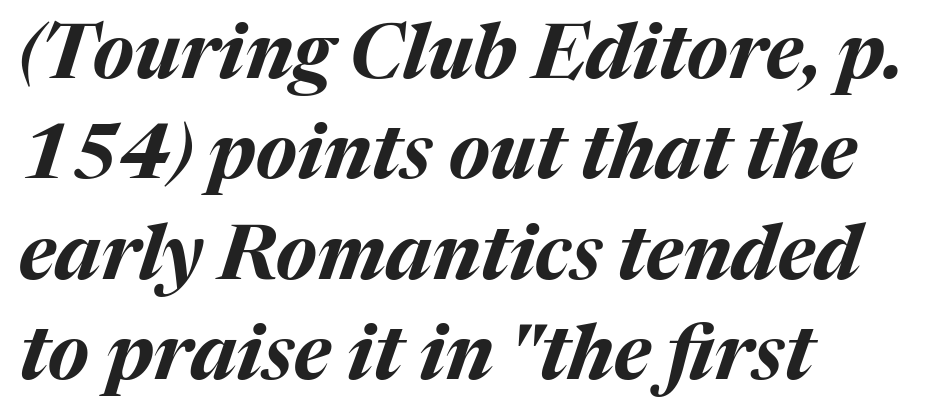
The image shows 76 px bold type, italic (leaning right); set left-aligned, normal line spacing (1.32x), normal letter spacing, not underlined; medium stroke contrast and a medium x-height.
